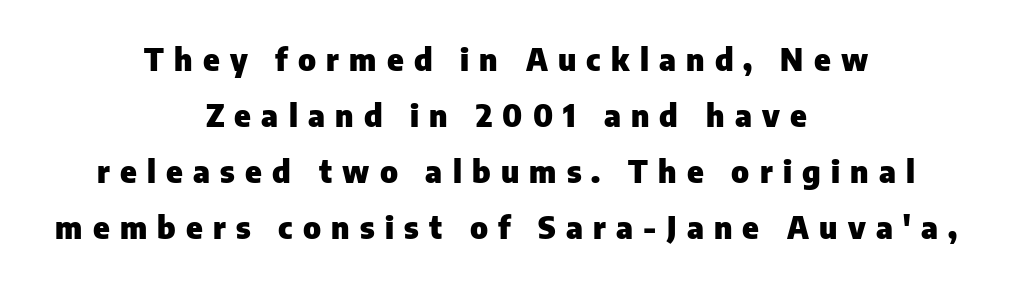
Is this a fixed-width face? No — the glyphs have proportional, varying widths. Underlining? Definitely not there. This is sans-serif lettering, the kind often seen on screens and signage. Ascenders rise straight up at ninety degrees. The sample has been set heavy, in full bold. Is the letter spacing exaggerated? Yes — the characters are pushed far apart.
